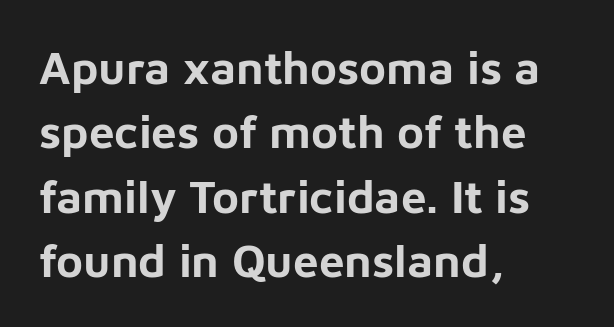
Interline gaps are of average width in this sample. This sample has the flowing, uneven cadence of proportional lettering. Is the type bold? Yes — the strokes are clearly thick and heavy. Grotesque or geometric, the face here clearly has no serifs. A classic flush-left, rag-right setting is used for this passage. Nobody touched the tracking dial on this one.
